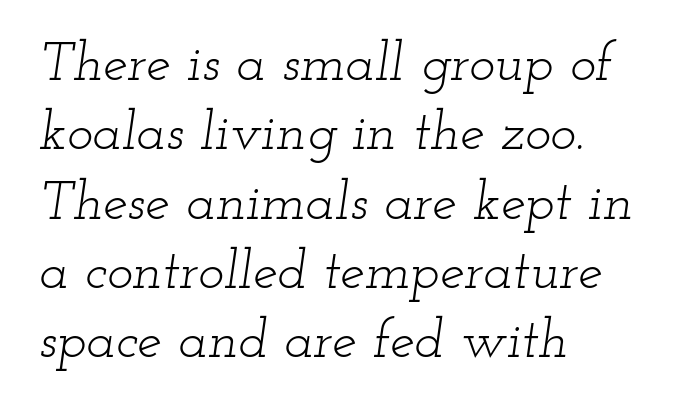
Q: Is the text bold? A: No.
Q: Is the text italic (slanted)? A: Yes, it leans right by about 12 degrees.
Q: Is the typeface a serif or a sans-serif typeface? A: Serif.
Q: Is the text underlined? A: No.
Q: How is the paragraph aligned? A: Left-aligned.
Q: Is the spacing between letters normal or unusually wide? A: Normal.
Q: Is the spacing between lines tight, normal or loose? A: Normal.
Q: Width (condensed, normal, or wide)? A: Wide.
Q: Stroke contrast? A: Low.
Q: x-height? A: Small.
Q: Monospaced? A: No.
